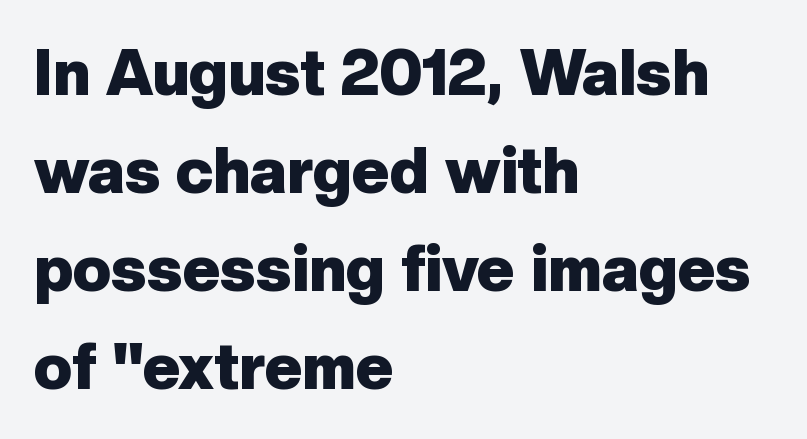
{"serif": "no", "italic": "no", "bold": "yes", "weight": "heavy", "width": "normal", "stroke_contrast": "low", "x_height": "medium", "monospaced": "no", "underline": "no", "align": "left", "line_spacing": "normal", "line_spacing_ratio": 1.53, "letter_spacing": "normal", "letter_spacing_em": 0.0, "glyph_px": 64}
